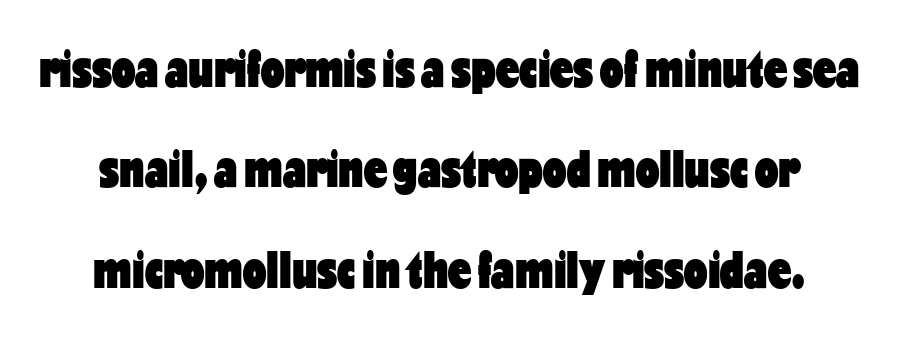
{"serif": "no", "italic": "no", "bold": "yes", "weight": "heavy", "width": "condensed", "stroke_contrast": "low", "x_height": "medium", "monospaced": "no", "underline": "no", "line_spacing": "loose", "line_spacing_ratio": 1.93, "letter_spacing": "normal", "letter_spacing_em": 0.0, "glyph_px": 52}
